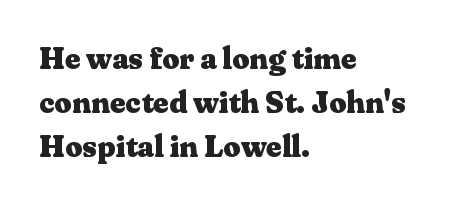
{"serif": "yes", "italic": "no", "bold": "yes", "weight": "heavy", "width": "wide", "stroke_contrast": "medium", "x_height": "medium", "monospaced": "no", "underline": "no", "align": "left", "line_spacing": "normal", "line_spacing_ratio": 1.47, "letter_spacing": "normal", "letter_spacing_em": 0.0, "glyph_px": 30}
